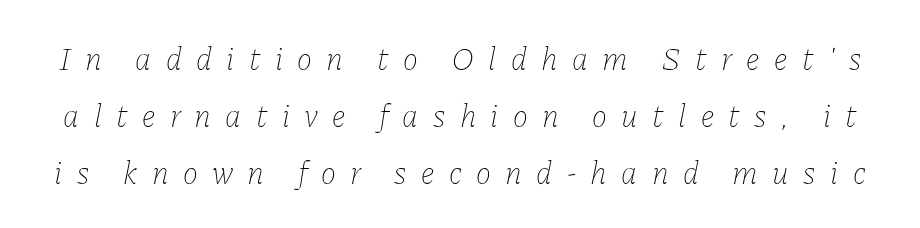
The image shows 32 px thin type, italic (leaning right); set line spacing 1.78x, unusually wide letter spacing (+0.45 em), not underlined; low stroke contrast and a medium x-height.
